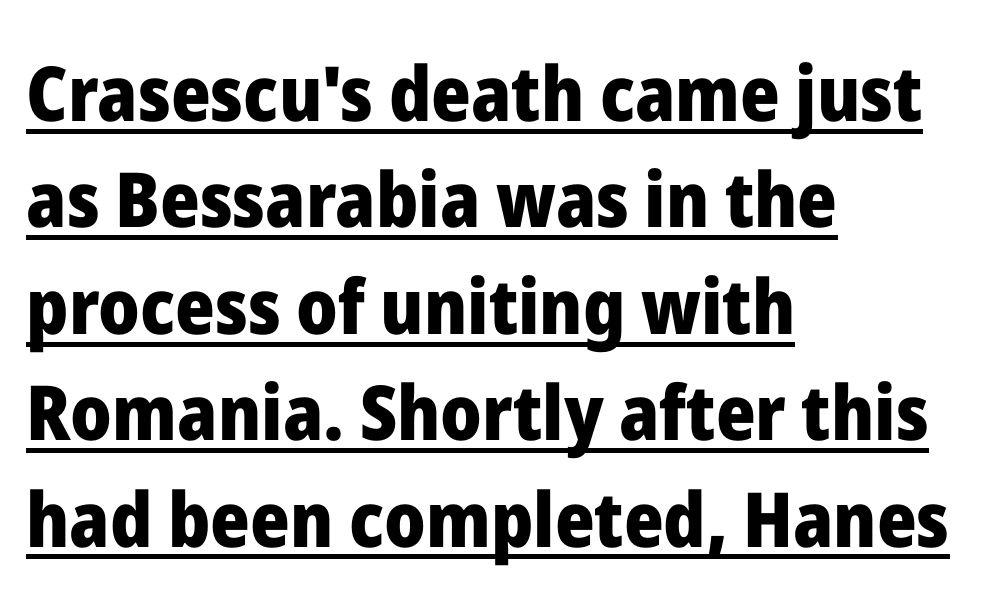
Regarding leading, the lines here are spaced in the standard way. The typography opts for an upright posture over an oblique one. Notice how a bar underscores the lettering throughout. How are the letters spaced? Ordinarily, with no added tracking.
